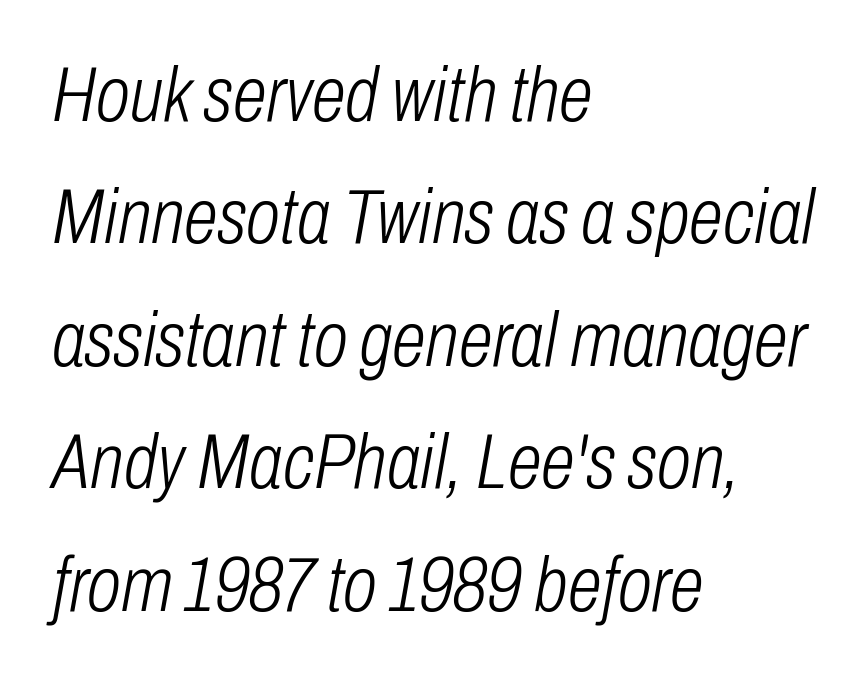
The image shows 78 px light, condensed type, italic (leaning right); set left-aligned, normal line spacing (1.57x), normal letter spacing, not underlined; low stroke contrast and a medium x-height.
